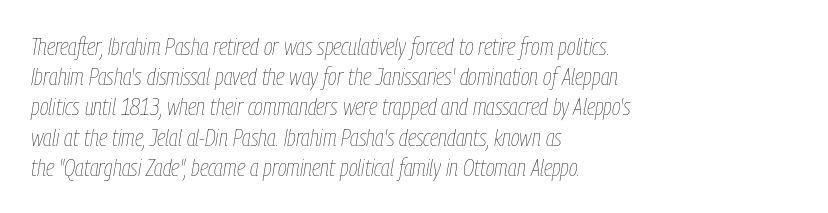
A clean baseline with only descenders dipping below it. Line spacing here is normal. Where is the straight margin? On the left. The letters look calm and open, with moderate or lighter stems.
